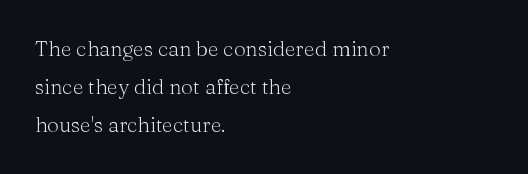
Q: Is the text bold? A: No.
Q: Is the text italic (slanted)? A: No, it is upright.
Q: Is the text underlined? A: No.
Q: How is the paragraph aligned? A: Left-aligned.
Q: Is the spacing between letters normal or unusually wide? A: Normal.
